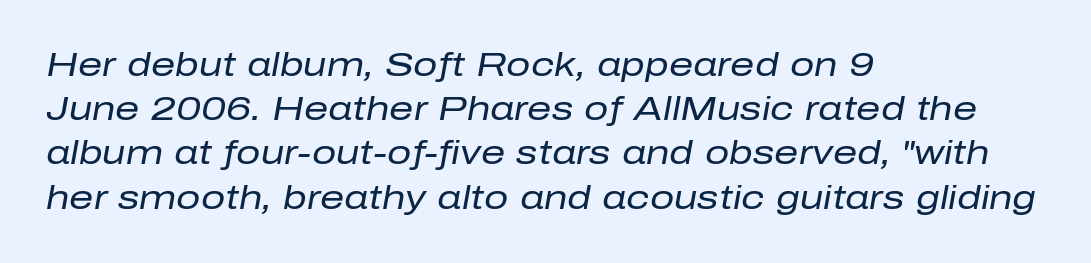
Q: Is the text bold? A: No.
Q: Is the text italic (slanted)? A: Yes, it leans right by about 10 degrees.
Q: Is the text underlined? A: No.
Q: How is the paragraph aligned? A: Left-aligned.
Q: Is the spacing between letters normal or unusually wide? A: Normal.
Q: Is the spacing between lines tight, normal or loose? A: Normal.
Q: Width (condensed, normal, or wide)? A: Normal.
Q: Stroke contrast? A: Low.
Q: x-height? A: Medium.
Q: Monospaced? A: No.
